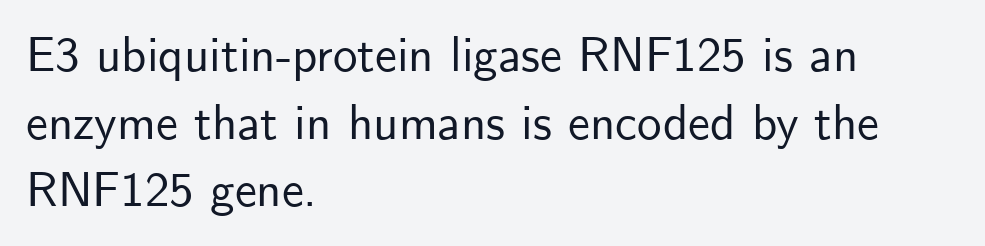
This sample uses plain, unmodified letter spacing. Classification — sans serif. The strip under each line holds only bare page. How would I describe the line gaps? Plain and ordinary. Italic: no, the glyphs are upright roman.
